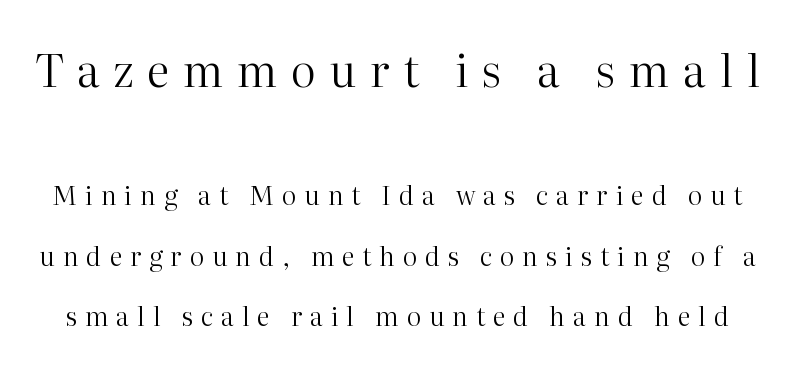
Q: Is the text bold? A: No.
Q: Is the text italic (slanted)? A: No, it is upright.
Q: Is the typeface a serif or a sans-serif typeface? A: Serif.
Q: Is the text underlined? A: No.
Q: Is the spacing between letters normal or unusually wide? A: Unusually wide.
Q: Is the spacing between lines tight, normal or loose? A: Loose.
Q: Which block of text is set in a larger size, the first (top) or the second (bottom)? A: The first (top) one.
Q: Width (condensed, normal, or wide)? A: Normal.
Q: Stroke contrast? A: High.
Q: x-height? A: Medium.
Q: Monospaced? A: No.
